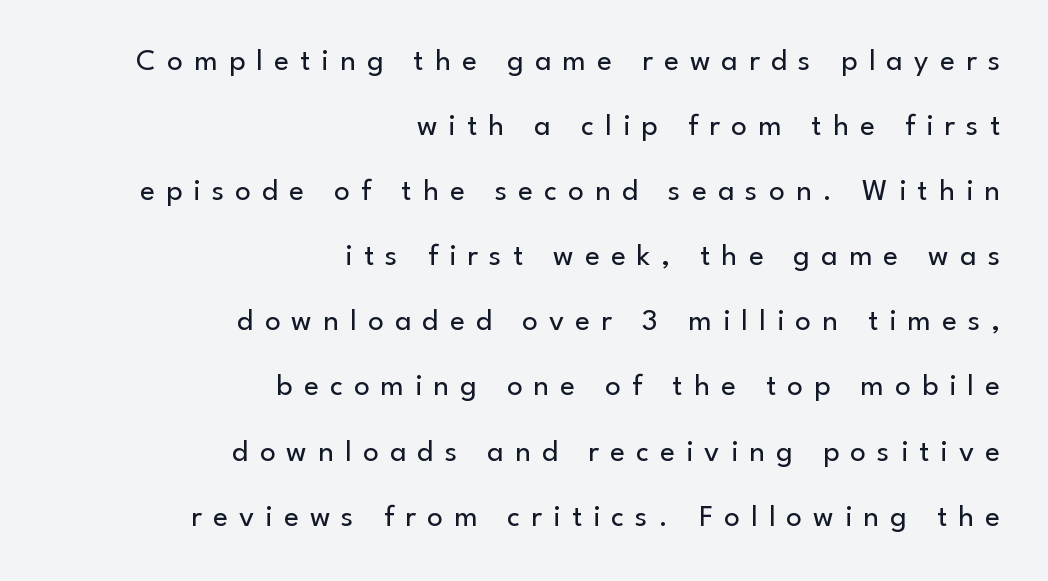
The image shows 31 px regular-weight sans-serif type, upright; set right-aligned, loose line spacing (2.1x), unusually wide letter spacing (+0.36 em), not underlined; low stroke contrast and a small x-height.
